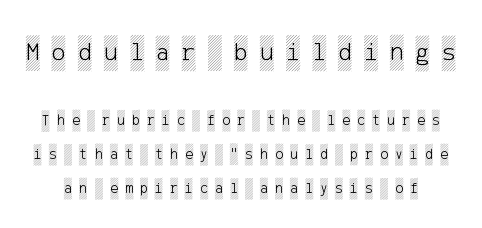
{"italic": "no", "underline": "no", "line_spacing": "loose", "line_spacing_ratio": 2.25, "letter_spacing": "wide", "letter_spacing_em": 0.47, "larger_block": "first", "size_ratio": 1.73, "glyph_px": 26}
